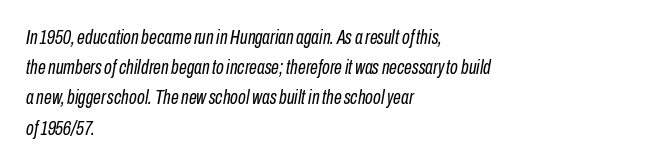
Q: Is the text bold? A: No.
Q: Is the text italic (slanted)? A: Yes, it leans right by about 10 degrees.
Q: Is the text underlined? A: No.
Q: How is the paragraph aligned? A: Left-aligned.
Q: Is the spacing between letters normal or unusually wide? A: Normal.
Q: Is the spacing between lines tight, normal or loose? A: Normal.
